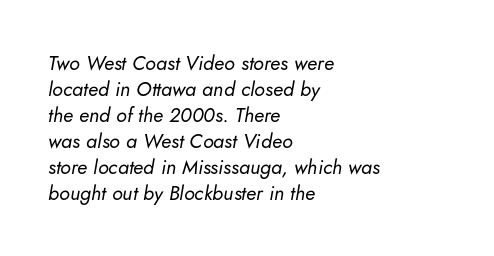
{"italic": "yes", "lean": "right", "slant_degrees": 5, "bold": "no", "underline": "no", "align": "left", "line_spacing": "normal", "line_spacing_ratio": 1.3, "letter_spacing": "normal", "letter_spacing_em": 0.0, "glyph_px": 20}
